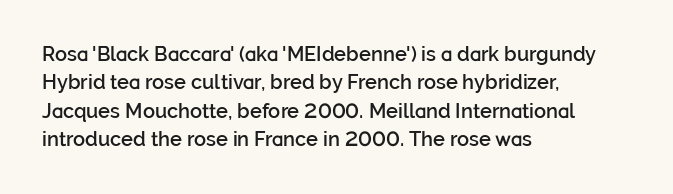
{"italic": "no", "bold": "semi", "underline": "no", "align": "left", "line_spacing": "normal", "line_spacing_ratio": 1.42, "letter_spacing": "normal", "letter_spacing_em": 0.0, "glyph_px": 20}
